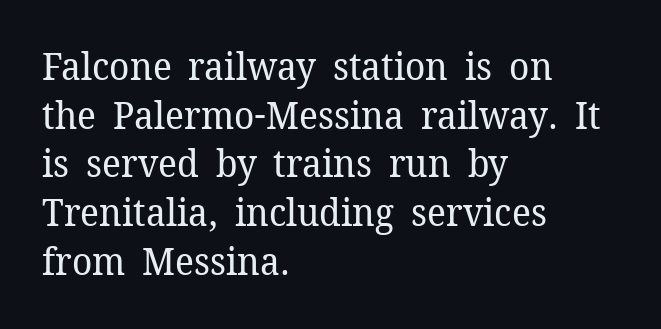
{"serif": "yes", "italic": "no", "bold": "no", "weight": "regular", "width": "normal", "stroke_contrast": "low", "x_height": "medium", "monospaced": "no", "underline": "no", "align": "left", "line_spacing": "normal", "line_spacing_ratio": 1.28, "letter_spacing": "normal", "letter_spacing_em": 0.0, "glyph_px": 38}
